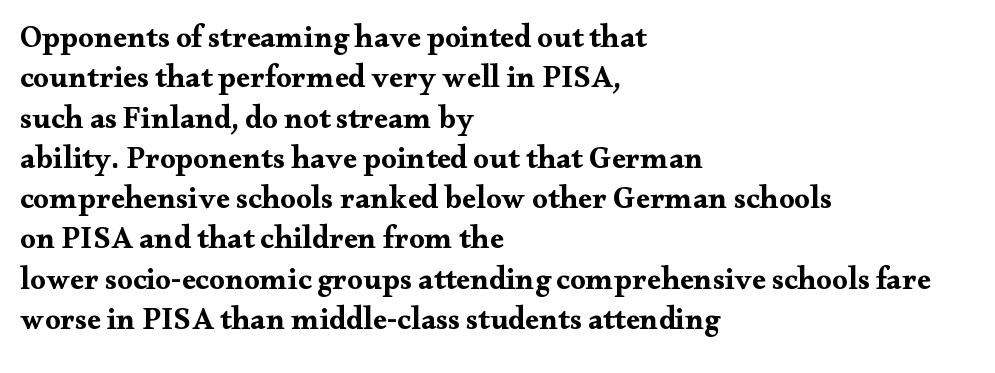
Q: Is the text bold? A: Yes.
Q: Is the text italic (slanted)? A: No, it is upright.
Q: Is the typeface a serif or a sans-serif typeface? A: Serif.
Q: Is the text underlined? A: No.
Q: How is the paragraph aligned? A: Left-aligned.
Q: Is the spacing between letters normal or unusually wide? A: Normal.
Q: Is the spacing between lines tight, normal or loose? A: Normal.
Q: Width (condensed, normal, or wide)? A: Wide.
Q: Stroke contrast? A: Medium.
Q: x-height? A: Small.
Q: Monospaced? A: No.
